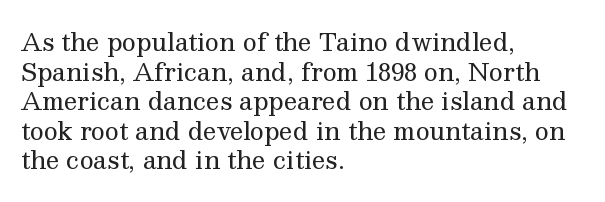
The image shows 24 px text type, upright; set left-aligned, line spacing 1.23x, normal letter spacing, not underlined.
